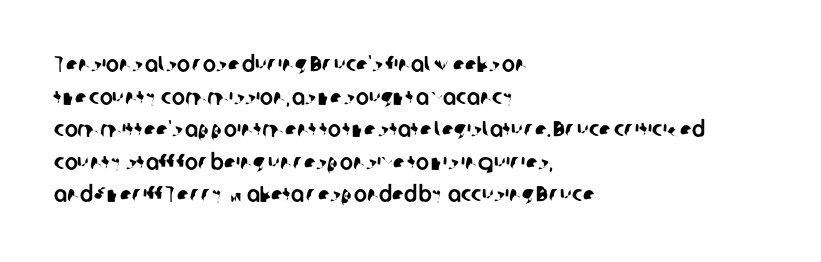
This sample is left-justified, so line endings fall wherever the words run out. Glyph-to-glyph distance matches everyday printed text. Each row of text sits above clean, open space. The space between consecutive lines is moderate.
